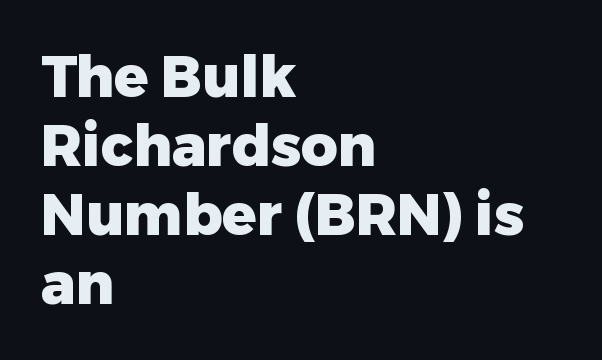
{"serif": "no", "italic": "no", "bold": "yes", "weight": "heavy", "width": "normal", "stroke_contrast": "low", "x_height": "medium", "monospaced": "no", "underline": "no", "align": "left", "line_spacing_ratio": 1.21, "letter_spacing": "normal", "letter_spacing_em": 0.0, "glyph_px": 57}
